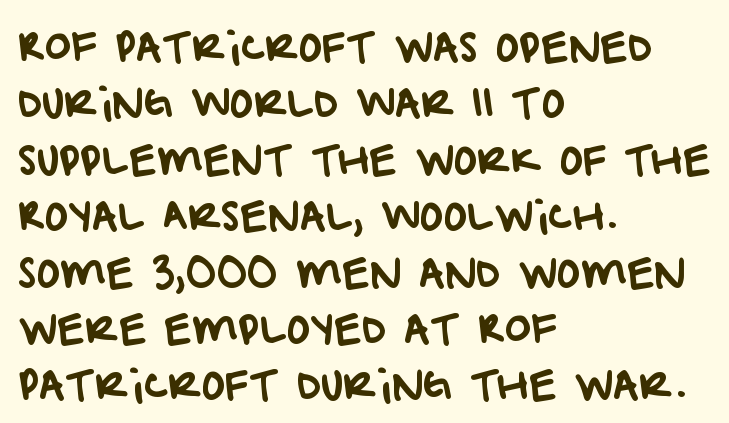
Q: Is the typeface a serif or a sans-serif typeface? A: Sans-serif.
Q: Is the text underlined? A: No.
Q: How is the paragraph aligned? A: Left-aligned.
Q: Is the spacing between letters normal or unusually wide? A: Normal.
Q: Is the spacing between lines tight, normal or loose? A: Normal.
Q: Width (condensed, normal, or wide)? A: Normal.
Q: Stroke contrast? A: Low.
Q: x-height? A: Large.
Q: Monospaced? A: No.
